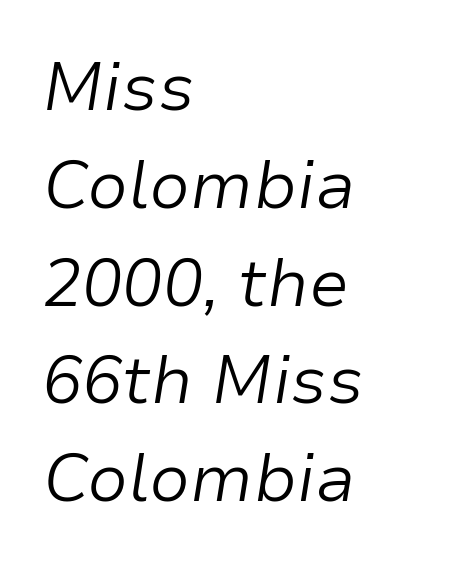
Line starts are locked; line ends wander. The passage shown is typed in a proportional face where columns would drift. Unbolded letterforms with no extra heft. These lines sit exactly where default settings would place them. No extra tracking has been applied to these lines.
